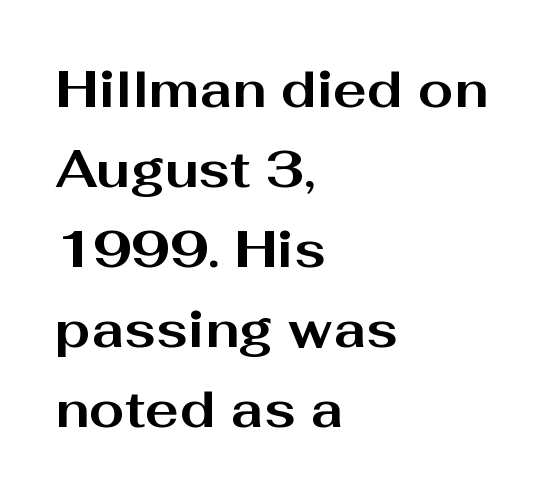
The image shows 51 px bold, wide sans-serif type, upright; set left-aligned, normal line spacing (1.57x), normal letter spacing, not underlined; medium stroke contrast and a medium x-height.
